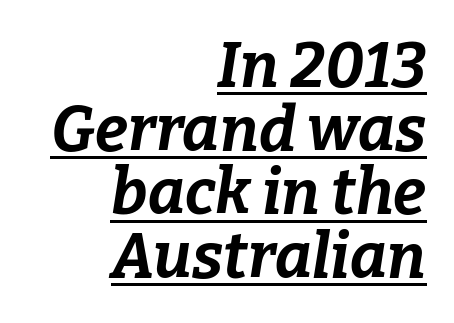
The image shows 63 px bold type, italic (leaning right); set right-aligned, tight line spacing (1.01x), normal letter spacing, underlined; low stroke contrast and a medium x-height.
